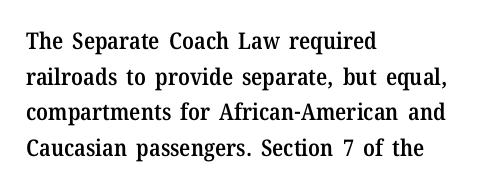
Q: Is the text bold? A: Semi-bold.
Q: Is the text italic (slanted)? A: No, it is upright.
Q: Is the text underlined? A: No.
Q: How is the paragraph aligned? A: Left-aligned.
Q: Is the spacing between letters normal or unusually wide? A: Normal.
Q: Is the spacing between lines tight, normal or loose? A: Normal.
